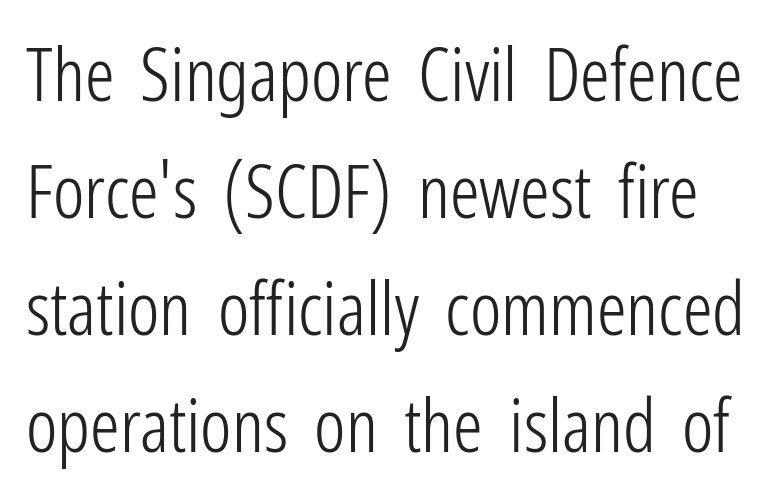
Vertical stems look standard width or narrower in stroke. A clean baseline with only descenders dipping below it. These lines are rendered in a variable-pitch font. Reading down the column, the eye jumps a familiar distance to each next line.
